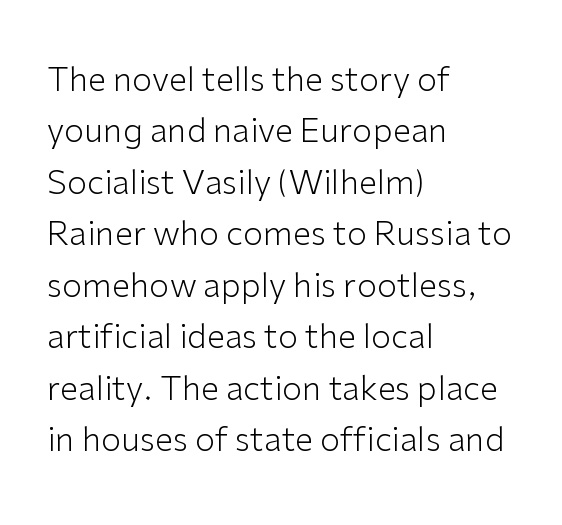
{"serif": "no", "italic": "no", "bold": "no", "weight": "light", "width": "normal", "stroke_contrast": "low", "x_height": "medium", "monospaced": "no", "underline": "no", "align": "left", "line_spacing": "normal", "line_spacing_ratio": 1.56, "letter_spacing": "normal", "letter_spacing_em": 0.0, "glyph_px": 33}
